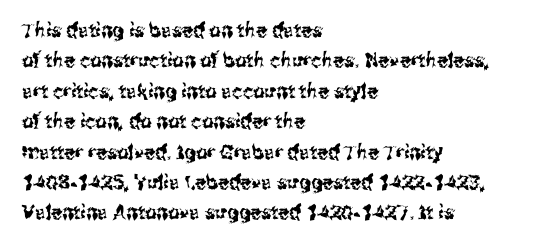
Q: Is the text italic (slanted)? A: No, it is upright.
Q: Is the text underlined? A: No.
Q: How is the paragraph aligned? A: Left-aligned.
Q: Is the spacing between letters normal or unusually wide? A: Normal.
Q: Is the spacing between lines tight, normal or loose? A: Normal.
